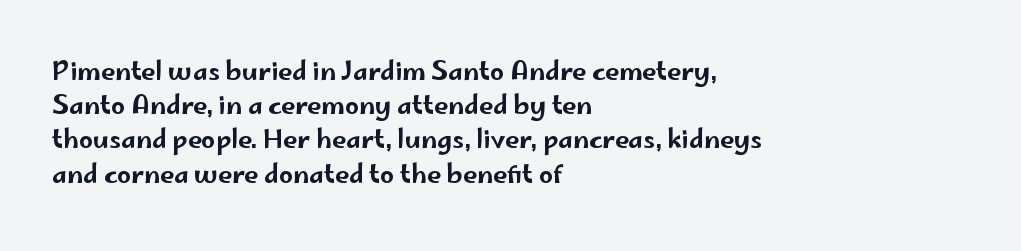
The image shows 25 px text type, upright; set left-aligned, normal line spacing (1.37x), normal letter spacing, not underlined.
